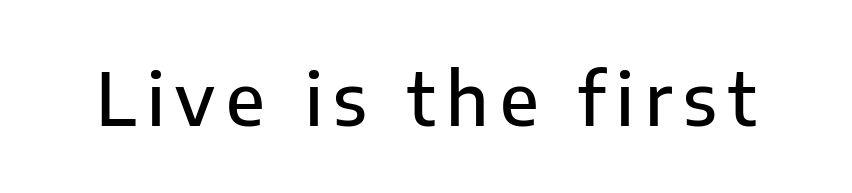
Check where the strokes stop: nothing finishes them off — pure sans. Here the designer chose a conventional face with non-uniform glyph widths. Plain, unruled lines of type. Does the lettering tilt? It doesn't — this is upright.
